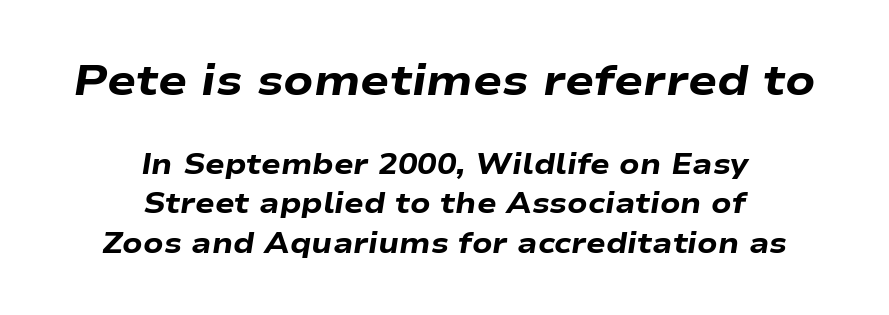
{"italic": "yes", "lean": "right", "slant_degrees": 9, "bold": "yes", "weight": "heavy", "width": "wide", "stroke_contrast": "low", "x_height": "medium", "monospaced": "no", "underline": "no", "align": "center", "line_spacing": "normal", "line_spacing_ratio": 1.36, "letter_spacing": "normal", "letter_spacing_em": 0.0, "larger_block": "first", "size_ratio": 1.48, "glyph_px": 43}
